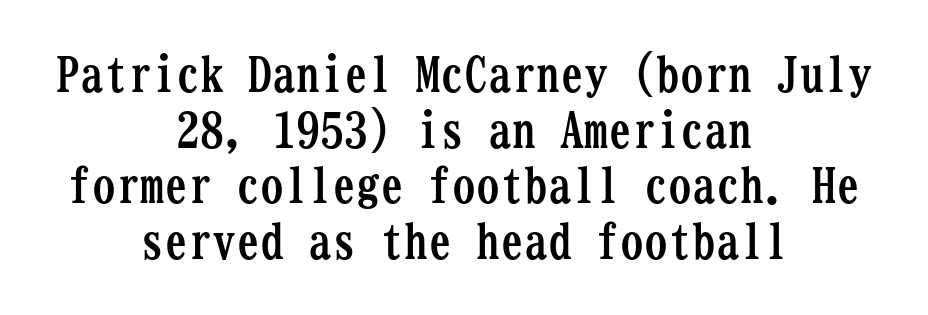
The passage shown is emphatically bold. You could count columns in this text — the font is strictly monospaced. Examine the stroke ends and you'll spot serifs. Nothing unusual about the tracking: characters are spaced as the font intends. The axis of the letterforms is exactly vertical.
